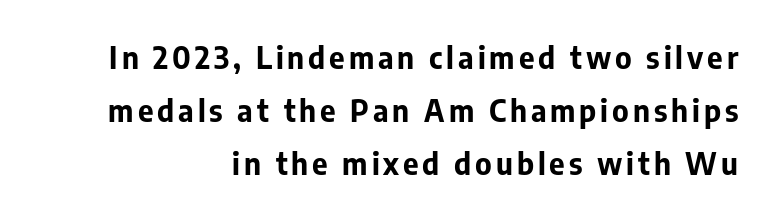
{"serif": "no", "italic": "no", "bold": "yes", "weight": "bold", "width": "normal", "stroke_contrast": "low", "x_height": "medium", "monospaced": "no", "underline": "no", "align": "right", "line_spacing_ratio": 1.76, "glyph_px": 30}
